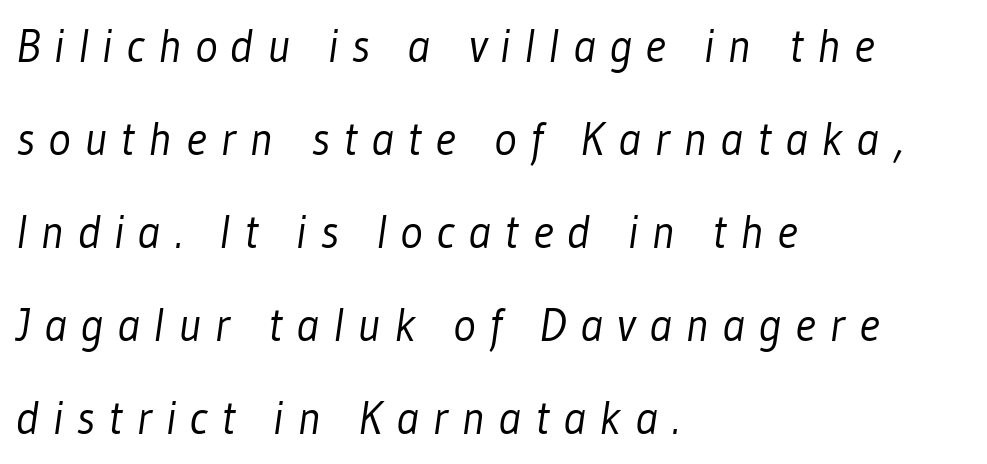
The image shows 47 px light, condensed sans-serif type; set left-aligned, loose line spacing (1.98x), unusually wide letter spacing (+0.29 em), not underlined; low stroke contrast and a medium x-height.
